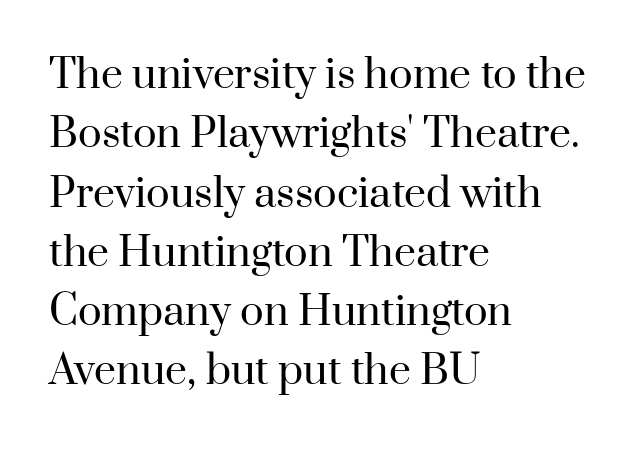
The lines in this sample share a left origin and differ only in where they stop. Baseline-to-baseline distance is the conventional proportion of letter height. Rendered with straight, roman letterforms. The typeface has the unassuming heft of standard copy or less.
